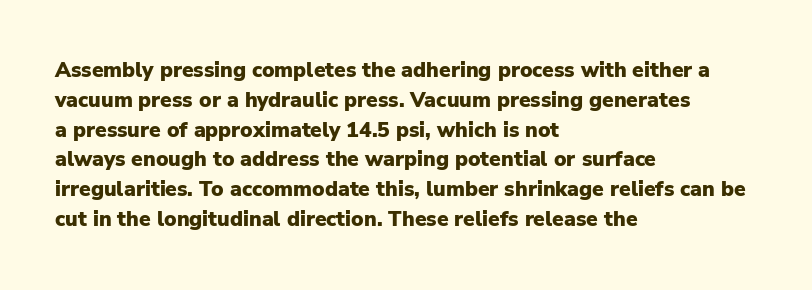
The image shows 21 px bold type, upright; set left-aligned, normal line spacing (1.42x), normal letter spacing, not underlined.
